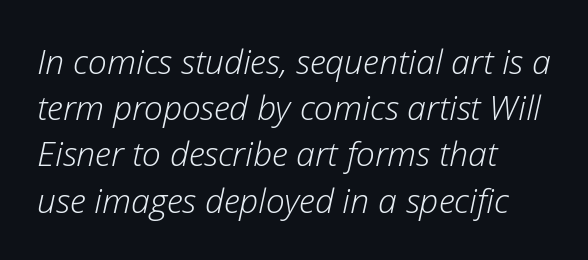
{"italic": "yes", "lean": "right", "slant_degrees": 12, "bold": "no", "weight": "light", "width": "normal", "stroke_contrast": "low", "x_height": "medium", "monospaced": "no", "underline": "no", "align": "left", "line_spacing": "normal", "line_spacing_ratio": 1.36, "letter_spacing": "normal", "letter_spacing_em": 0.0, "glyph_px": 34}
